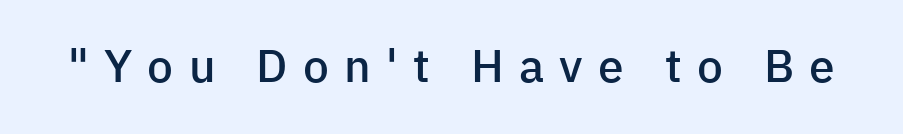
Typesetter's note: demi weight, one step under bold. The rendering shows plain stroke endings on the letterforms — a sans-serif design. You could only call the tracking loose — the letters float apart. Proportional: the letters do not fall into vertical columns. These lines were composed using upright roman letters.
